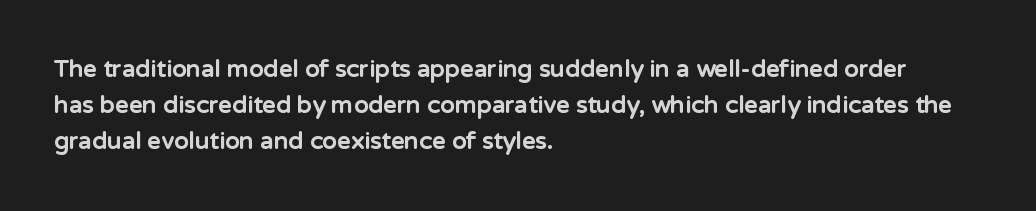
{"italic": "no", "bold": "yes", "underline": "no", "align": "left", "line_spacing": "normal", "line_spacing_ratio": 1.51, "letter_spacing": "normal", "letter_spacing_em": 0.0, "glyph_px": 24}
